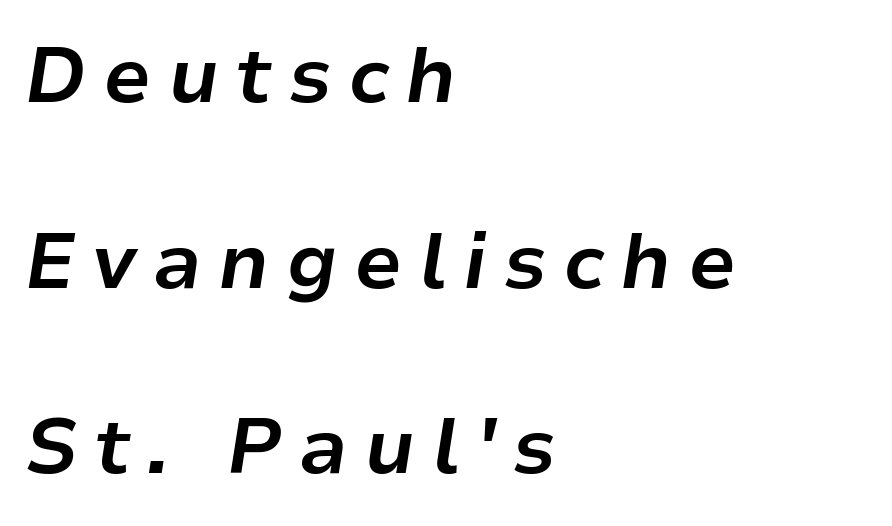
{"italic": "yes", "lean": "right", "slant_degrees": 9, "bold": "yes", "weight": "bold", "width": "normal", "stroke_contrast": "low", "x_height": "medium", "monospaced": "no", "underline": "no", "align": "left", "line_spacing": "loose", "line_spacing_ratio": 2.41, "letter_spacing": "wide", "letter_spacing_em": 0.21, "glyph_px": 77}
